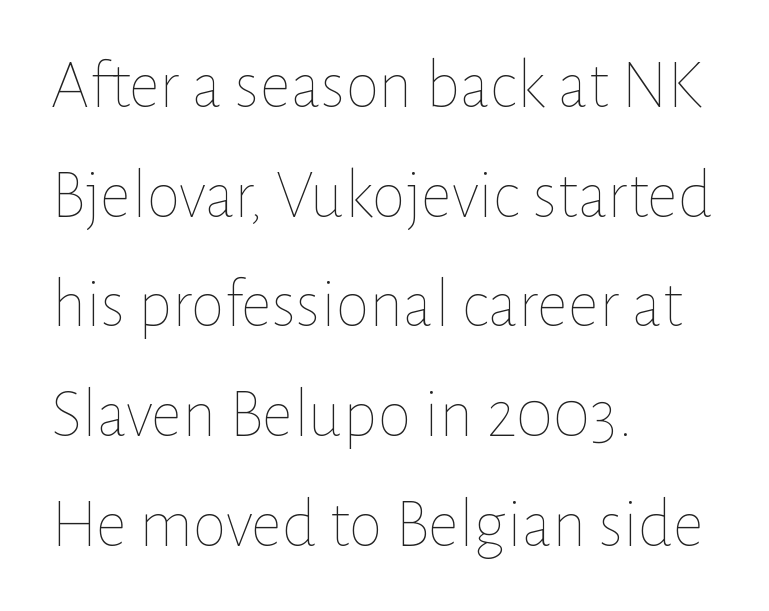
The image shows 69 px thin type, upright; set left-aligned, normal line spacing (1.59x), normal letter spacing, not underlined; low stroke contrast and a medium x-height.
